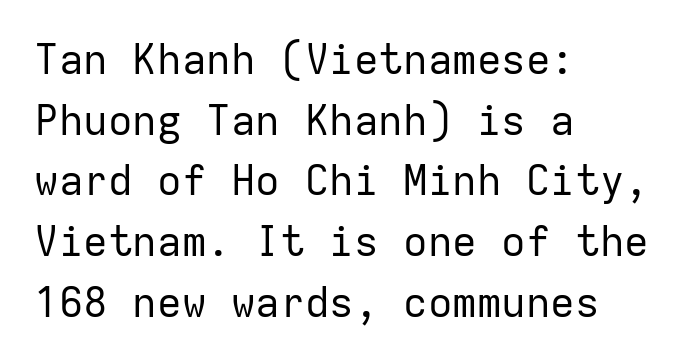
The image shows 41 px regular-weight sans-serif type, upright, monospaced; set left-aligned, normal line spacing (1.48x), normal letter spacing, not underlined; low stroke contrast and a medium x-height.
